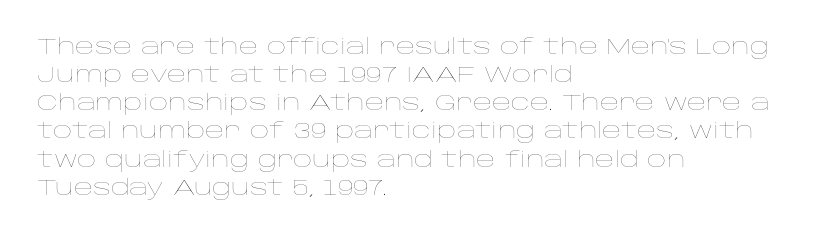
{"italic": "no", "bold": "no", "underline": "no", "align": "left", "line_spacing": "normal", "line_spacing_ratio": 1.34, "letter_spacing": "normal", "letter_spacing_em": 0.0, "glyph_px": 21}
